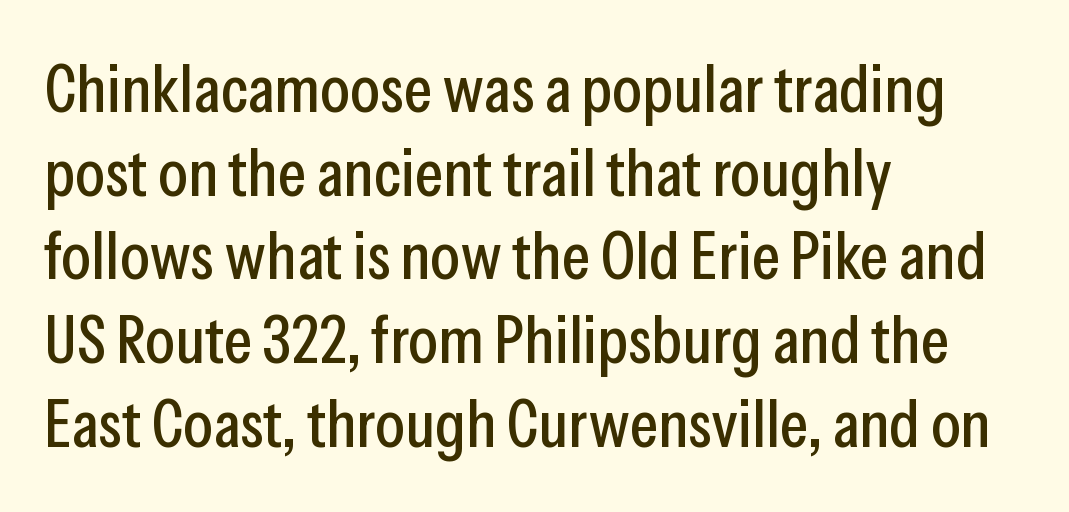
Q: Is the text italic (slanted)? A: No, it is upright.
Q: Is the typeface a serif or a sans-serif typeface? A: Sans-serif.
Q: Is the text underlined? A: No.
Q: How is the paragraph aligned? A: Left-aligned.
Q: Is the spacing between letters normal or unusually wide? A: Normal.
Q: Width (condensed, normal, or wide)? A: Condensed.
Q: Stroke contrast? A: Low.
Q: x-height? A: Medium.
Q: Monospaced? A: No.
